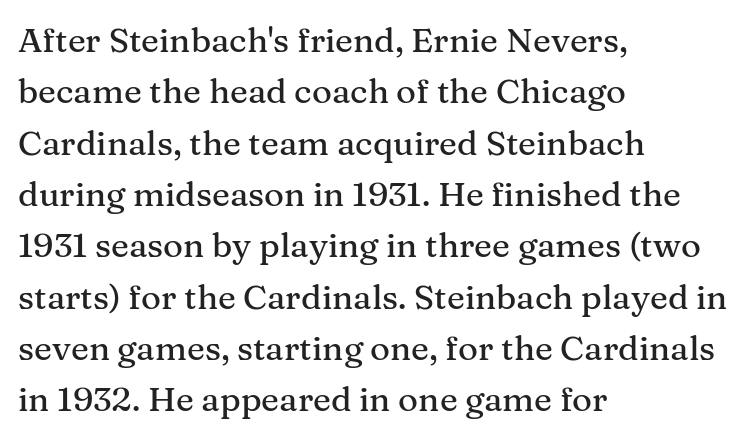
{"serif": "yes", "italic": "no", "width": "normal", "stroke_contrast": "medium", "x_height": "medium", "monospaced": "no", "underline": "no", "align": "left", "line_spacing": "normal", "line_spacing_ratio": 1.51, "letter_spacing": "normal", "letter_spacing_em": 0.0, "glyph_px": 34}
